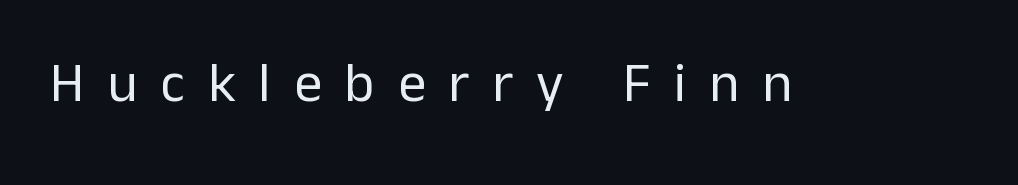
{"serif": "no", "italic": "no", "bold": "no", "weight": "regular", "width": "normal", "stroke_contrast": "low", "x_height": "medium", "monospaced": "no", "underline": "no", "letter_spacing": "wide", "letter_spacing_em": 0.41, "glyph_px": 56}
